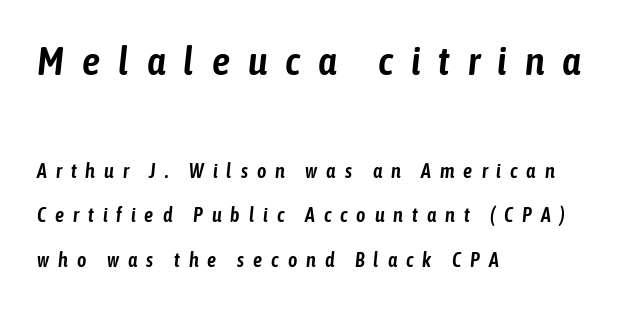
{"italic": "yes", "lean": "right", "slant_degrees": 6, "width": "condensed", "stroke_contrast": "low", "x_height": "medium", "monospaced": "no", "underline": "no", "align": "left", "line_spacing": "loose", "line_spacing_ratio": 2.24, "letter_spacing": "wide", "letter_spacing_em": 0.45, "larger_block": "first", "size_ratio": 2.0, "glyph_px": 40}
